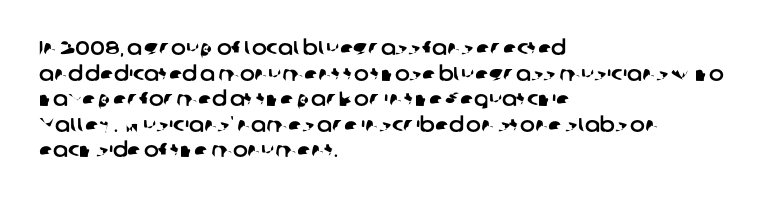
The image shows 20 px text type; set left-aligned, normal line spacing (1.28x), normal letter spacing, not underlined.
